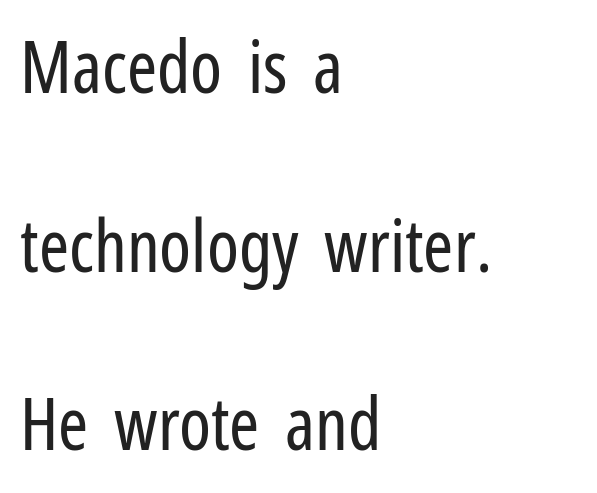
The image shows 72 px regular-weight, condensed sans-serif type, upright; set left-aligned, loose line spacing (2.48x), normal letter spacing, not underlined; low stroke contrast and a medium x-height.
